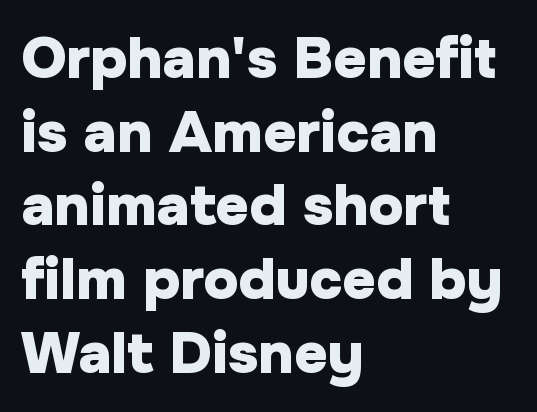
Q: Is the text bold? A: Yes.
Q: Is the text italic (slanted)? A: No, it is upright.
Q: Is the typeface a serif or a sans-serif typeface? A: Sans-serif.
Q: Is the text underlined? A: No.
Q: How is the paragraph aligned? A: Left-aligned.
Q: Is the spacing between letters normal or unusually wide? A: Normal.
Q: Is the spacing between lines tight, normal or loose? A: Normal.
Q: Width (condensed, normal, or wide)? A: Normal.
Q: Stroke contrast? A: Low.
Q: x-height? A: Medium.
Q: Monospaced? A: No.
